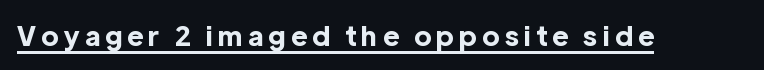
The image shows 27 px bold type, upright; set unusually wide letter spacing (+0.2 em), underlined.
